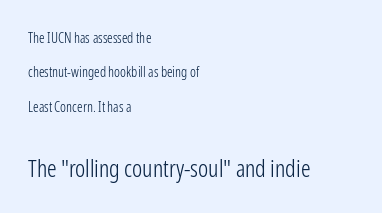
{"italic": "no", "bold": "no", "underline": "no", "align": "left", "line_spacing": "loose", "line_spacing_ratio": 2.46, "letter_spacing": "normal", "letter_spacing_em": 0.0, "larger_block": "second", "size_ratio": 1.71, "glyph_px": 24}
